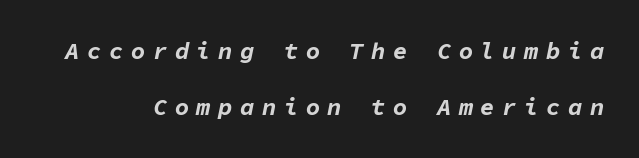
Horizontal bands of white between lines are thick stripes. Rendered with sloped, italic letterforms. Typesetter's note: full bold, strokes at maximum text heaviness. The area under the type is left untouched. A typesetter would call this heavily tracked-out type.
